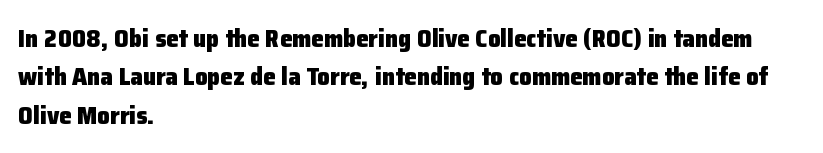
Q: Is the text bold? A: Yes.
Q: Is the text italic (slanted)? A: No, it is upright.
Q: Is the text underlined? A: No.
Q: How is the paragraph aligned? A: Left-aligned.
Q: Is the spacing between letters normal or unusually wide? A: Normal.
Q: Is the spacing between lines tight, normal or loose? A: Normal.
